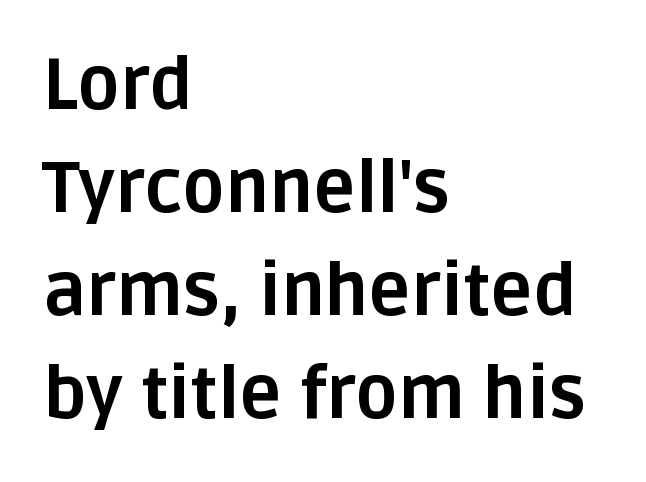
Q: Is the text bold? A: Yes.
Q: Is the text italic (slanted)? A: No, it is upright.
Q: Is the typeface a serif or a sans-serif typeface? A: Sans-serif.
Q: Is the text underlined? A: No.
Q: How is the paragraph aligned? A: Left-aligned.
Q: Is the spacing between letters normal or unusually wide? A: Normal.
Q: Is the spacing between lines tight, normal or loose? A: Normal.
Q: Width (condensed, normal, or wide)? A: Normal.
Q: Stroke contrast? A: Low.
Q: x-height? A: Large.
Q: Monospaced? A: No.
